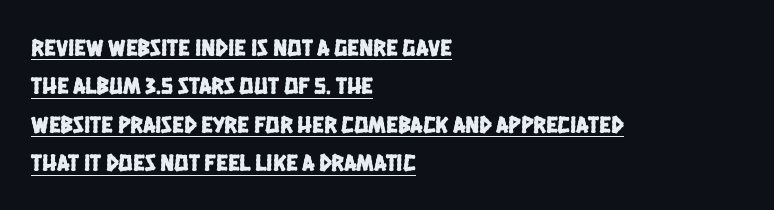
Q: Is the text underlined? A: Yes.
Q: How is the paragraph aligned? A: Left-aligned.
Q: Is the spacing between letters normal or unusually wide? A: Normal.
Q: Is the spacing between lines tight, normal or loose? A: Normal.
